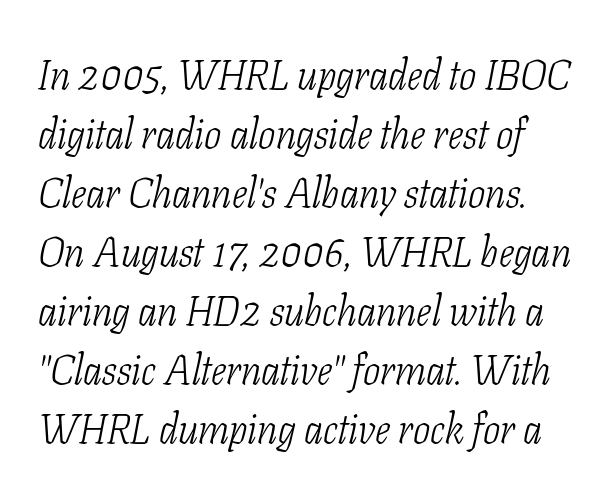
Baseline-to-baseline distance is the conventional proportion of letter height. Proportional: the letters do not fall into vertical columns. Think standard paragraph weight, or any step lighter than that. Regarding serifs, this sample has them. Is the type slanted? Yes — the strokes lean at a clear angle.
